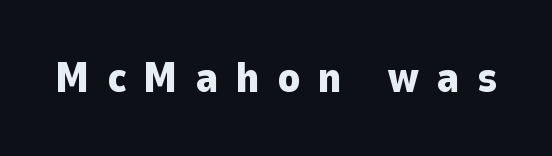
The image shows 42 px heavy sans-serif type, upright; set unusually wide letter spacing (+0.41 em), not underlined; low stroke contrast and a medium x-height.
